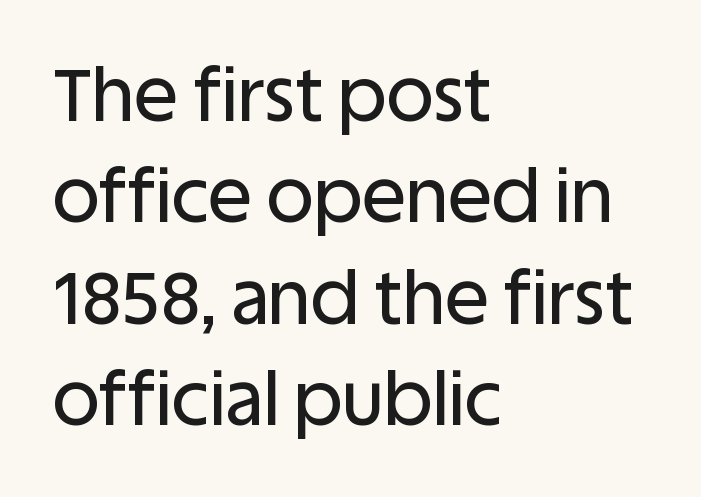
{"serif": "no", "italic": "no", "width": "normal", "stroke_contrast": "low", "x_height": "large", "monospaced": "no", "underline": "no", "align": "left", "line_spacing": "normal", "line_spacing_ratio": 1.39, "letter_spacing": "normal", "letter_spacing_em": 0.0, "glyph_px": 73}
